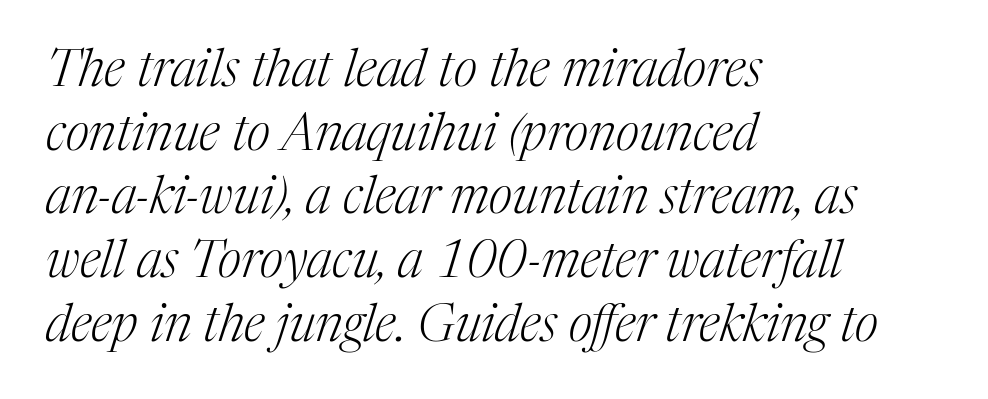
Q: Is the text bold? A: No.
Q: Is the text italic (slanted)? A: Yes, it leans right by about 17 degrees.
Q: Is the typeface a serif or a sans-serif typeface? A: Serif.
Q: Is the text underlined? A: No.
Q: How is the paragraph aligned? A: Left-aligned.
Q: Is the spacing between letters normal or unusually wide? A: Normal.
Q: Is the spacing between lines tight, normal or loose? A: Normal.
Q: Width (condensed, normal, or wide)? A: Normal.
Q: Stroke contrast? A: Medium.
Q: x-height? A: Medium.
Q: Monospaced? A: No.
